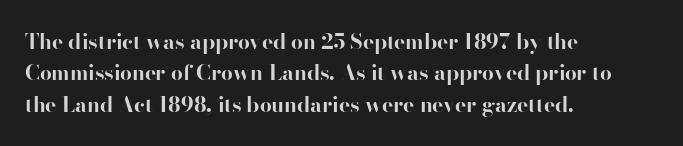
{"italic": "no", "bold": "yes", "underline": "no", "align": "left", "line_spacing": "normal", "line_spacing_ratio": 1.49, "letter_spacing": "normal", "letter_spacing_em": 0.0, "glyph_px": 21}
